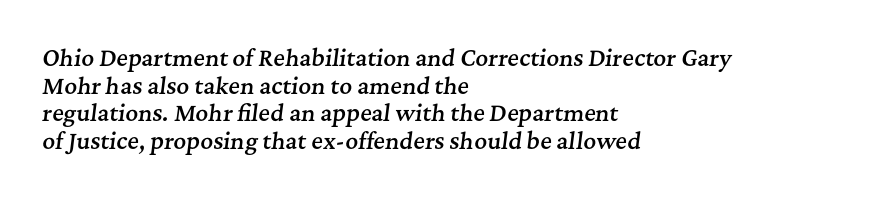
{"italic": "yes", "lean": "right", "slant_degrees": 7, "bold": "semi", "underline": "no", "align": "left", "line_spacing": "normal", "line_spacing_ratio": 1.26, "letter_spacing": "normal", "letter_spacing_em": 0.0, "glyph_px": 22}
